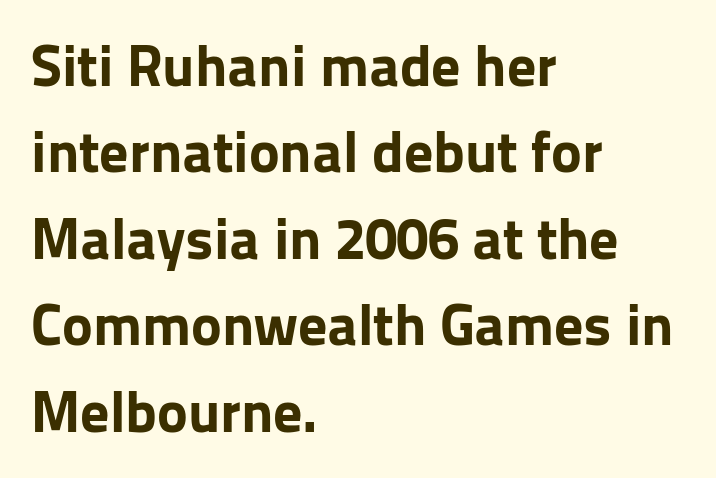
Q: Is the text bold? A: Yes.
Q: Is the text italic (slanted)? A: No, it is upright.
Q: Is the typeface a serif or a sans-serif typeface? A: Sans-serif.
Q: Is the text underlined? A: No.
Q: How is the paragraph aligned? A: Left-aligned.
Q: Is the spacing between letters normal or unusually wide? A: Normal.
Q: Is the spacing between lines tight, normal or loose? A: Normal.
Q: Width (condensed, normal, or wide)? A: Normal.
Q: Stroke contrast? A: Low.
Q: x-height? A: Medium.
Q: Monospaced? A: No.
